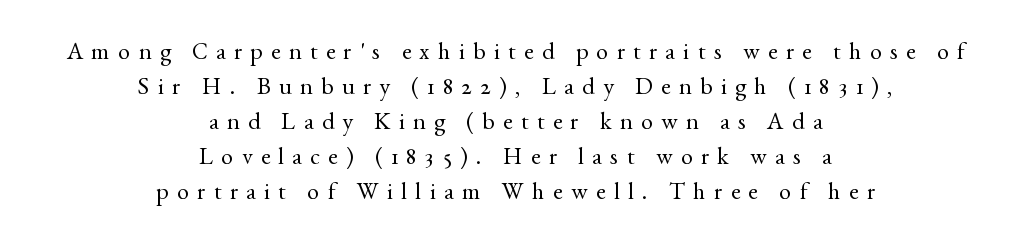
The image shows 24 px text type, upright; set centered, normal line spacing (1.46x), unusually wide letter spacing (+0.35 em), not underlined.
